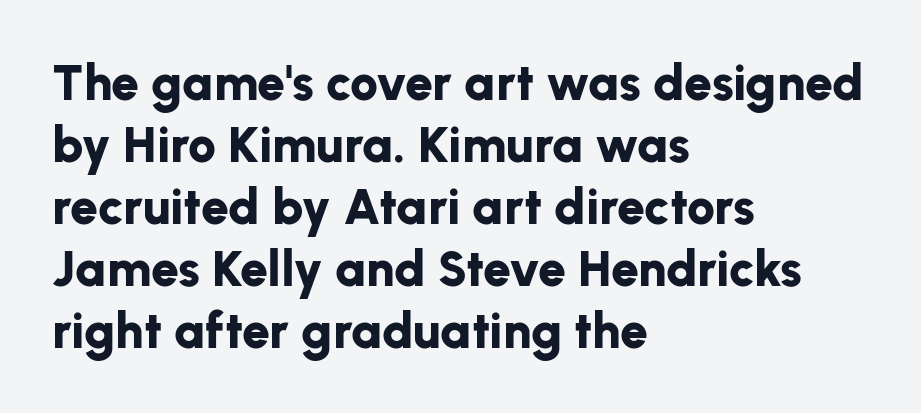
{"serif": "no", "italic": "no", "bold": "yes", "weight": "bold", "width": "normal", "stroke_contrast": "low", "x_height": "medium", "monospaced": "no", "underline": "no", "align": "left", "line_spacing_ratio": 1.24, "letter_spacing": "normal", "letter_spacing_em": 0.0, "glyph_px": 50}
